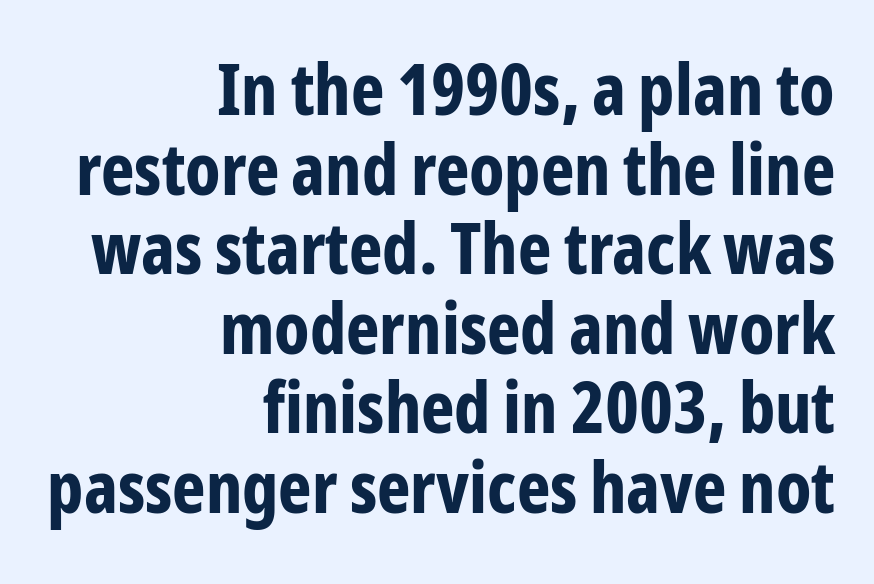
{"serif": "no", "italic": "no", "bold": "yes", "weight": "bold", "width": "condensed", "stroke_contrast": "low", "x_height": "medium", "monospaced": "no", "underline": "no", "align": "right", "line_spacing": "tight", "line_spacing_ratio": 1.12, "letter_spacing": "normal", "letter_spacing_em": 0.0, "glyph_px": 71}
